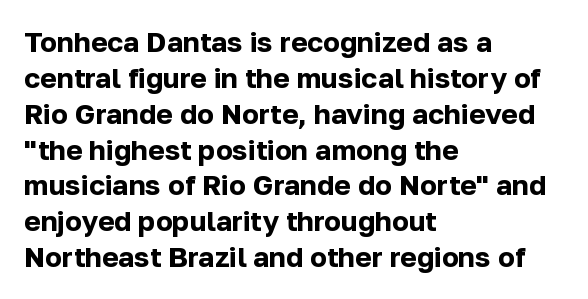
The image shows 28 px bold sans-serif type, upright; set left-aligned, normal line spacing (1.28x), normal letter spacing, not underlined; low stroke contrast and a medium x-height.
